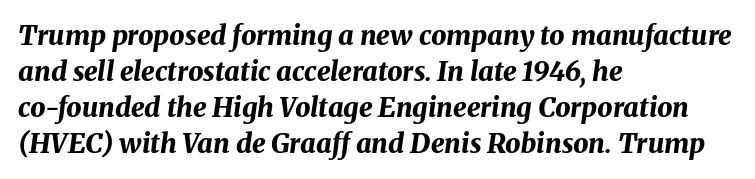
Every character sits at an angle, as italics do. Short and long lines alike share a common starting point at left. Spacing between characters is what you'd get straight out of the box. Plain, unruled lines of type. The block of text has a typical density, with ordinary space between rows.
